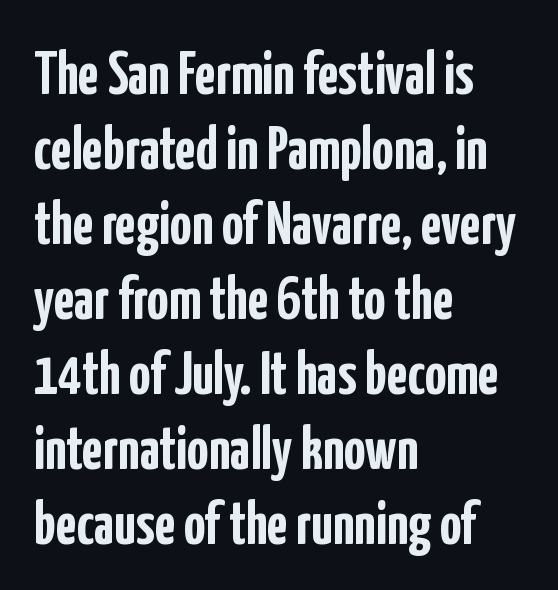
The image shows 60 px semibold, condensed sans-serif type, upright; set left-aligned, normal line spacing (1.25x), normal letter spacing, not underlined; low stroke contrast and a medium x-height.
